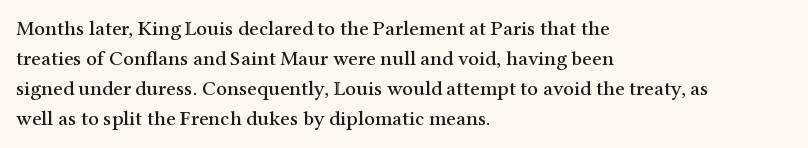
The gaps between neighbouring characters are ordinary and unremarkable. This rendering uses left alignment, leaving the right contour irregular. Horizontal bands of white between lines are of average thickness. The strip under each line holds only bare page. It's the straight-up-and-down kind of type.
